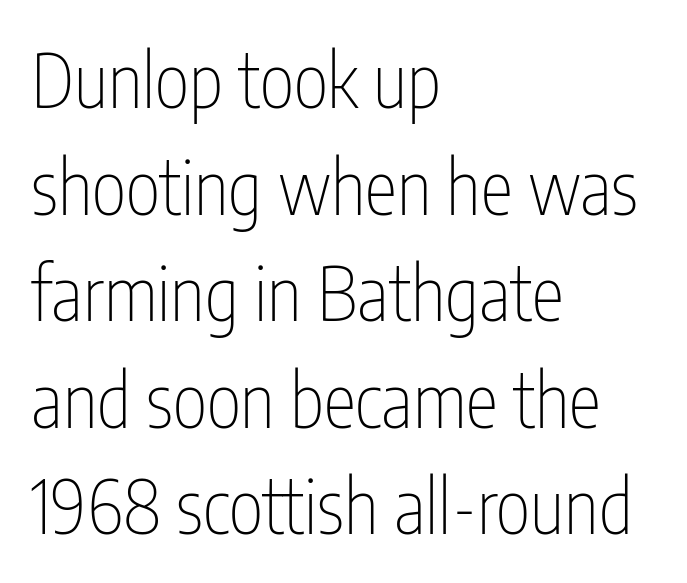
Q: Is the text bold? A: No.
Q: Is the text italic (slanted)? A: No, it is upright.
Q: Is the typeface a serif or a sans-serif typeface? A: Sans-serif.
Q: Is the text underlined? A: No.
Q: How is the paragraph aligned? A: Left-aligned.
Q: Is the spacing between letters normal or unusually wide? A: Normal.
Q: Is the spacing between lines tight, normal or loose? A: Normal.
Q: Width (condensed, normal, or wide)? A: Condensed.
Q: Stroke contrast? A: Low.
Q: x-height? A: Medium.
Q: Monospaced? A: No.
